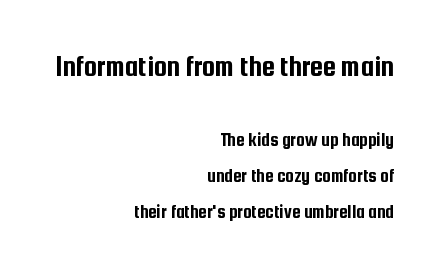
Q: Is the text italic (slanted)? A: No, it is upright.
Q: Is the typeface a serif or a sans-serif typeface? A: Sans-serif.
Q: Is the text underlined? A: No.
Q: How is the paragraph aligned? A: Right-aligned.
Q: Is the spacing between letters normal or unusually wide? A: Normal.
Q: Which block of text is set in a larger size, the first (top) or the second (bottom)? A: The first (top) one.
Q: Width (condensed, normal, or wide)? A: Condensed.
Q: Stroke contrast? A: Low.
Q: x-height? A: Medium.
Q: Monospaced? A: No.
